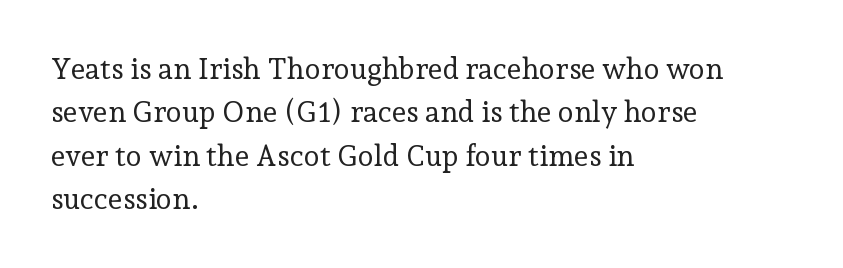
{"serif": "yes", "italic": "no", "bold": "no", "weight": "regular", "width": "normal", "stroke_contrast": "low", "x_height": "medium", "monospaced": "no", "underline": "no", "align": "left", "line_spacing": "normal", "line_spacing_ratio": 1.5, "letter_spacing": "normal", "letter_spacing_em": 0.0, "glyph_px": 29}
